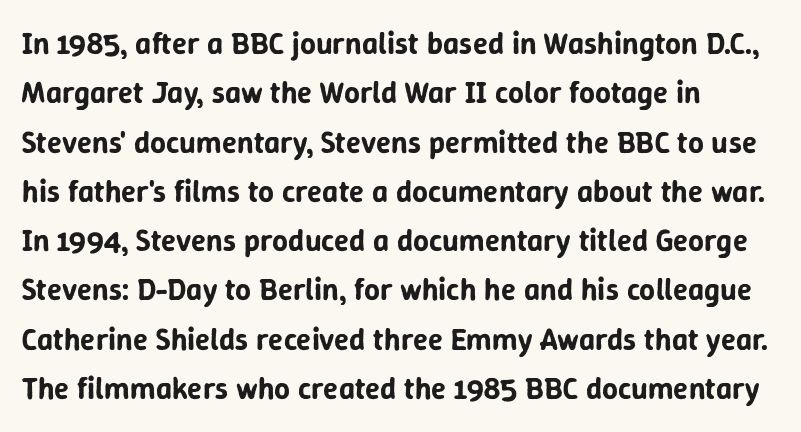
The image shows 31 px sans-serif type, upright; set left-aligned, normal line spacing (1.59x), normal letter spacing, not underlined; low stroke contrast and a medium x-height.
